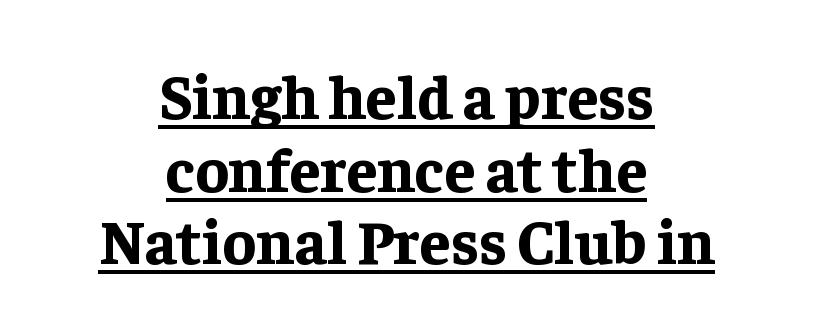
These lines keep a tight, regular rhythm from letter to letter. Think of a printed novel: that variable character pitch is what you see here. Teacher's note: observe the equal gaps on both sides — that is centered alignment. Caption: bold face, heavy strokes. It's the straight-up-and-down kind of type.
